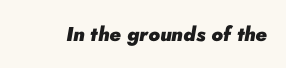
Nobody touched the tracking dial on this one. Bare-footed words on every line. The lettering tilts uniformly, giving the passage an italic look. These lines carry a lot of weight — the face is fully bold.
